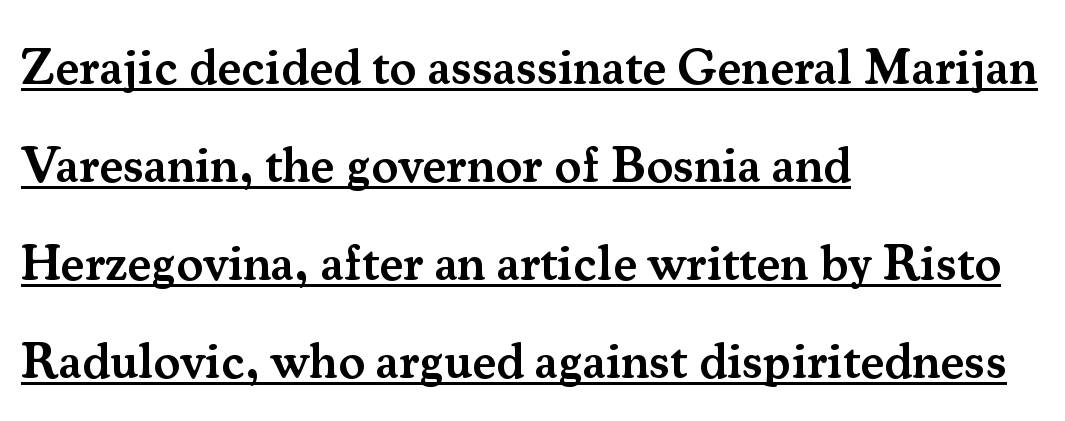
The image shows 50 px semibold serif type, upright; set left-aligned, loose line spacing (1.96x), normal letter spacing, underlined; medium stroke contrast and a small x-height.
